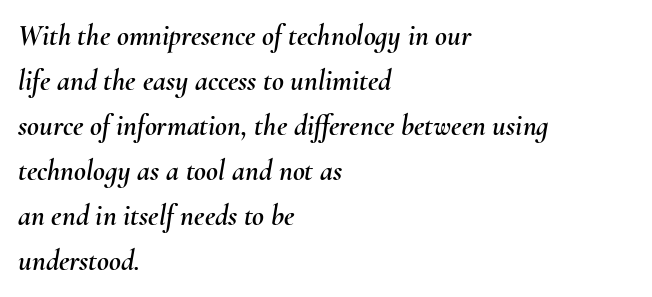
Q: Is the text italic (slanted)? A: Yes, it leans right by about 10 degrees.
Q: Is the text underlined? A: No.
Q: How is the paragraph aligned? A: Left-aligned.
Q: Is the spacing between letters normal or unusually wide? A: Normal.
Q: Is the spacing between lines tight, normal or loose? A: Normal.
Q: Width (condensed, normal, or wide)? A: Normal.
Q: Stroke contrast? A: Medium.
Q: x-height? A: Small.
Q: Monospaced? A: No.
